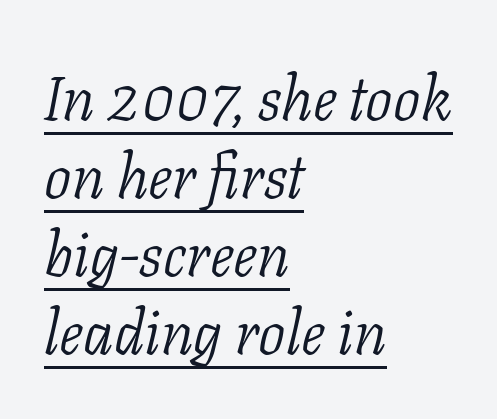
{"serif": "yes", "italic": "yes", "lean": "right", "slant_degrees": 11, "bold": "no", "weight": "light", "width": "normal", "stroke_contrast": "low", "x_height": "medium", "monospaced": "no", "underline": "yes", "align": "left", "line_spacing": "normal", "line_spacing_ratio": 1.28, "letter_spacing": "normal", "letter_spacing_em": 0.0, "glyph_px": 61}
